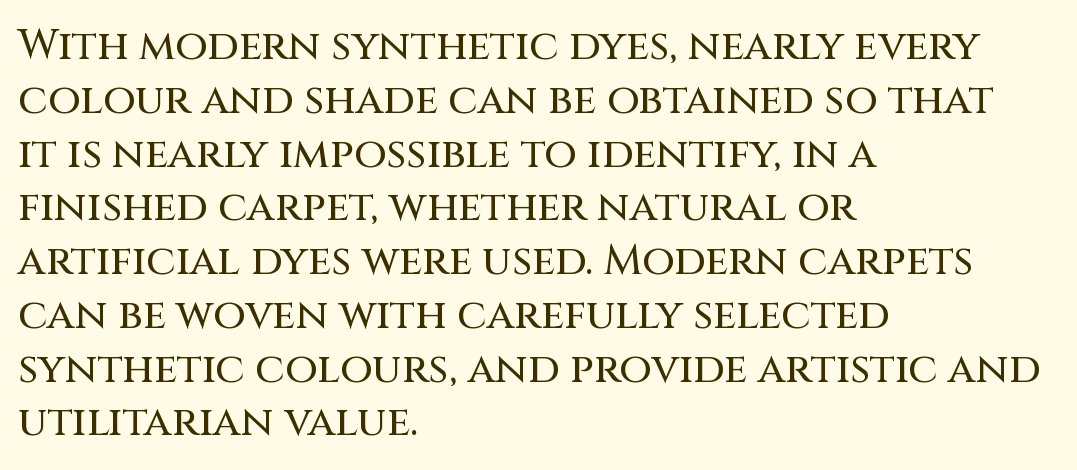
{"serif": "no", "italic": "no", "width": "normal", "stroke_contrast": "medium", "x_height": "large", "monospaced": "no", "underline": "no", "align": "left", "line_spacing": "normal", "line_spacing_ratio": 1.28, "letter_spacing": "normal", "letter_spacing_em": 0.0, "glyph_px": 42}
